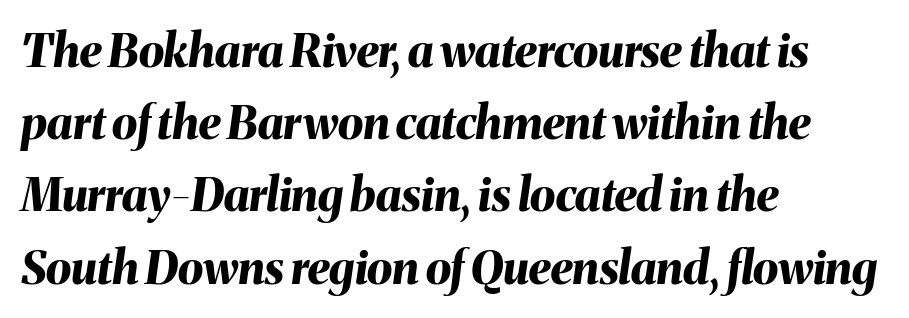
The image shows 46 px bold type, italic (leaning right); set left-aligned, normal line spacing (1.57x), normal letter spacing, not underlined; medium stroke contrast and a medium x-height.
